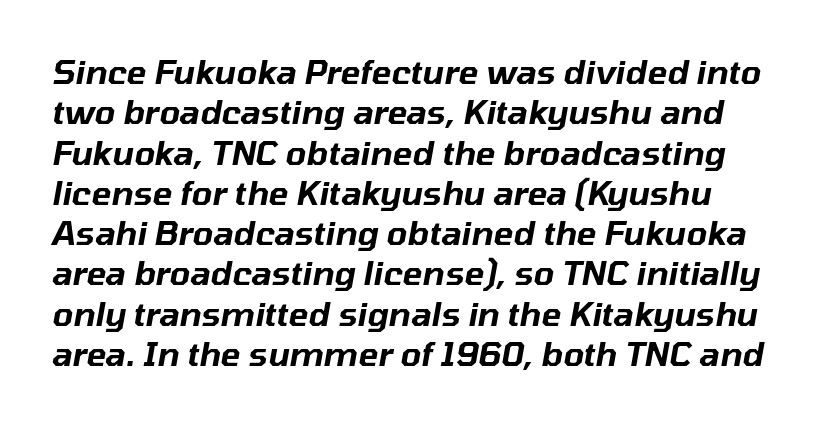
The image shows 33 px text type, italic (leaning right); set line spacing 1.22x, normal letter spacing, not underlined; low stroke contrast and a medium x-height.
